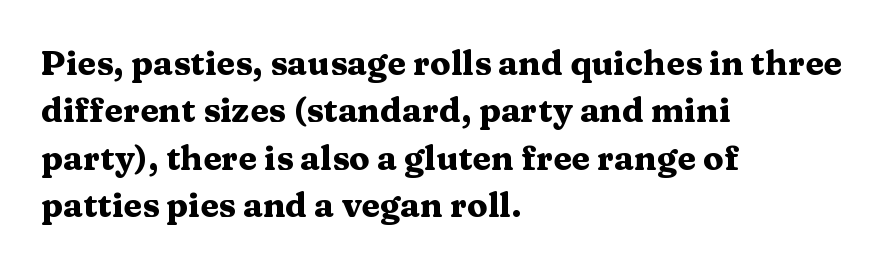
{"serif": "yes", "italic": "no", "bold": "yes", "weight": "heavy", "width": "wide", "stroke_contrast": "medium", "x_height": "medium", "monospaced": "no", "underline": "no", "align": "left", "line_spacing": "normal", "line_spacing_ratio": 1.39, "letter_spacing": "normal", "letter_spacing_em": 0.0, "glyph_px": 34}
